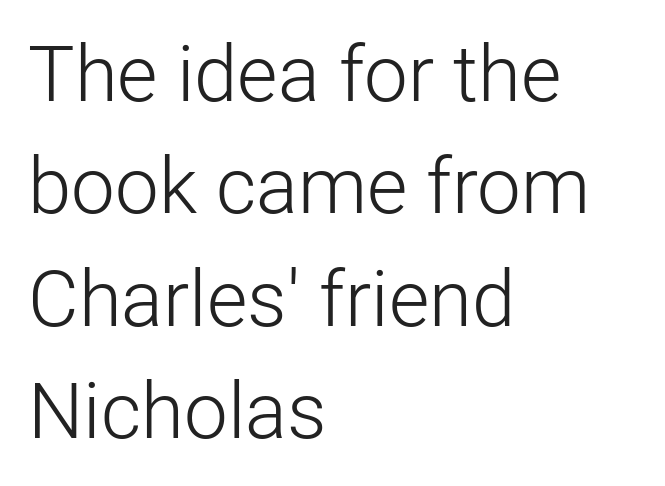
{"serif": "no", "italic": "no", "bold": "no", "weight": "light", "width": "normal", "stroke_contrast": "low", "x_height": "medium", "monospaced": "no", "underline": "no", "align": "left", "line_spacing": "normal", "line_spacing_ratio": 1.44, "letter_spacing": "normal", "letter_spacing_em": 0.0, "glyph_px": 78}
